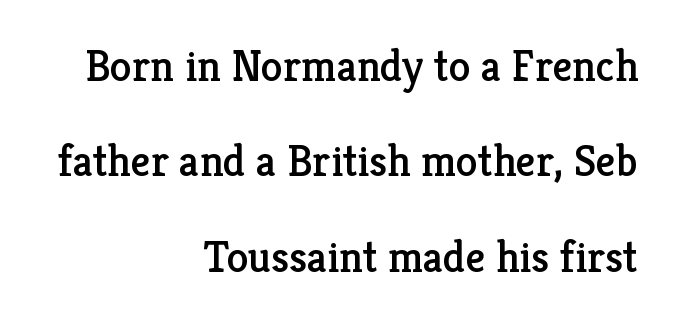
Is there much room between lines? Yes — plenty of vertical air separates them. What kind of face is this? One with serifs. Inter-character spacing is left at the font's built-in metrics. The words here are not underlined. The paragraph shown leans on its right margin. Each letter keeps its own natural width here, so spacing adapts to shape.
